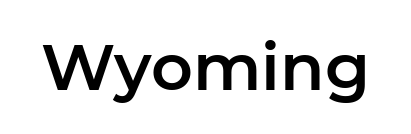
The image shows 65 px sans-serif type, upright; set normal letter spacing, not underlined; low stroke contrast and a medium x-height.
